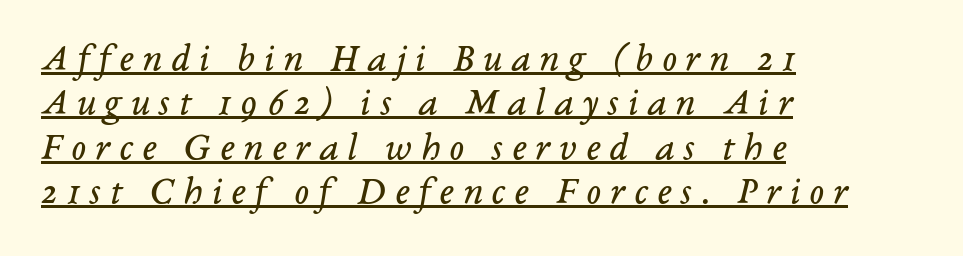
Spacing verdict: proportional, widths tailored to each character. Letterform terminals end in serifs throughout the passage. No heavy texture on the line: the type isn't bold. Tightly led — the rows are bunched.
